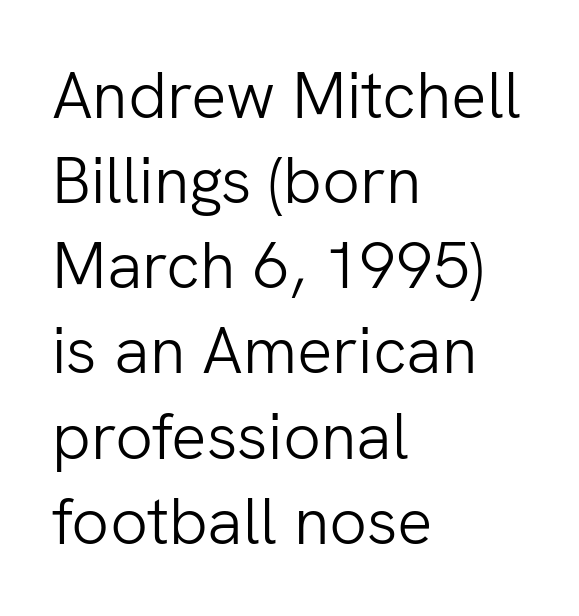
Is there much room between lines? A standard amount, neither cramped nor airy. Varying glyph widths throughout — classic text-font behaviour. The typesetter chose a ragged-right arrangement here. The lettering stays uniformly vertical, giving the passage a roman look. This is not heavy type; no bold has been used. Check under the words: just untouched page.
